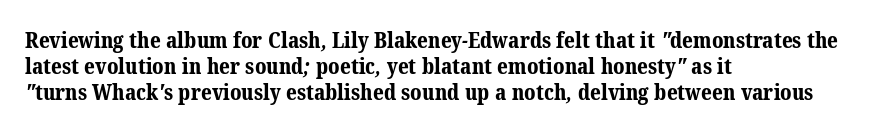
{"bold": "yes", "underline": "no", "align": "left", "line_spacing": "normal", "line_spacing_ratio": 1.25, "letter_spacing": "normal", "letter_spacing_em": 0.0, "glyph_px": 21}
